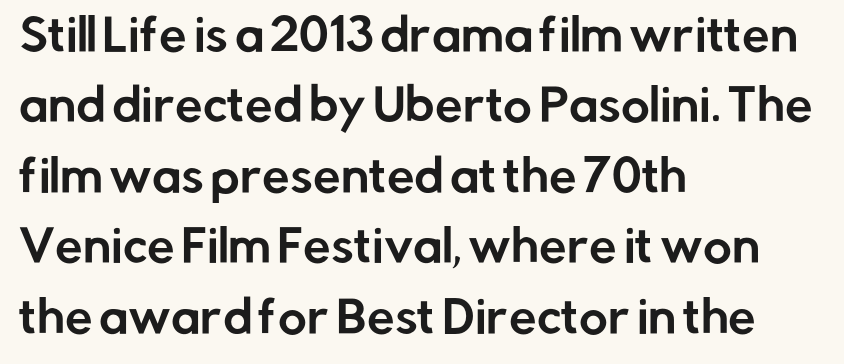
The image shows 44 px sans-serif type, upright; set left-aligned, normal line spacing (1.6x), normal letter spacing, not underlined; low stroke contrast and a medium x-height.
